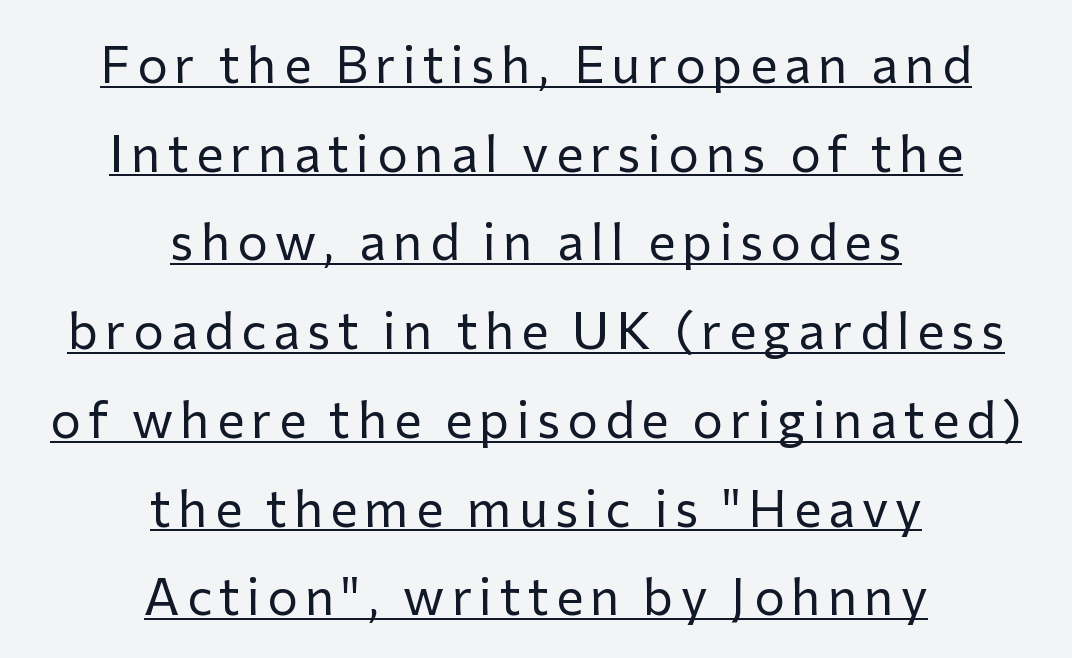
{"serif": "no", "italic": "no", "bold": "no", "weight": "regular", "width": "normal", "stroke_contrast": "low", "x_height": "medium", "monospaced": "no", "underline": "yes", "align": "center", "line_spacing_ratio": 1.74, "glyph_px": 51}
